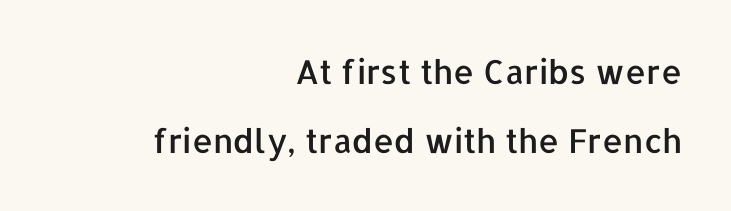
Q: Is the text italic (slanted)? A: No, it is upright.
Q: Is the typeface a serif or a sans-serif typeface? A: Sans-serif.
Q: Is the text underlined? A: No.
Q: How is the paragraph aligned? A: Right-aligned.
Q: Is the spacing between letters normal or unusually wide? A: Normal.
Q: Is the spacing between lines tight, normal or loose? A: Loose.
Q: Width (condensed, normal, or wide)? A: Normal.
Q: Stroke contrast? A: Low.
Q: x-height? A: Medium.
Q: Monospaced? A: No.
